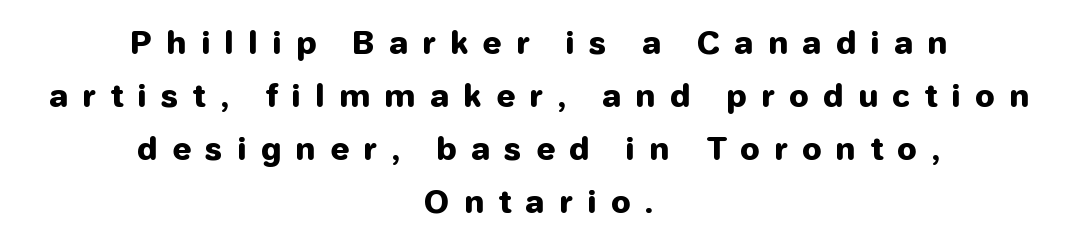
Q: Is the text bold? A: Yes.
Q: Is the text italic (slanted)? A: No, it is upright.
Q: Is the typeface a serif or a sans-serif typeface? A: Sans-serif.
Q: Is the text underlined? A: No.
Q: How is the paragraph aligned? A: Centered.
Q: Is the spacing between letters normal or unusually wide? A: Unusually wide.
Q: Width (condensed, normal, or wide)? A: Normal.
Q: Stroke contrast? A: Low.
Q: x-height? A: Medium.
Q: Monospaced? A: No.
